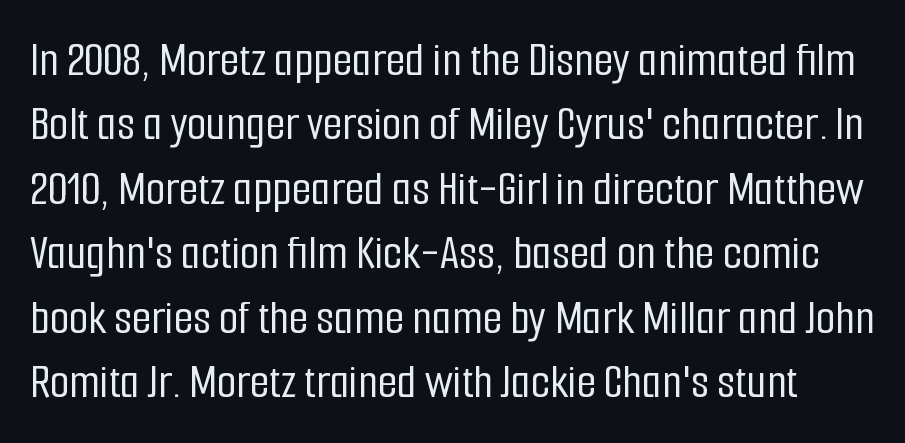
{"serif": "no", "italic": "no", "width": "condensed", "stroke_contrast": "low", "x_height": "medium", "monospaced": "no", "underline": "no", "line_spacing": "normal", "line_spacing_ratio": 1.29, "letter_spacing": "normal", "letter_spacing_em": 0.0, "glyph_px": 50}
